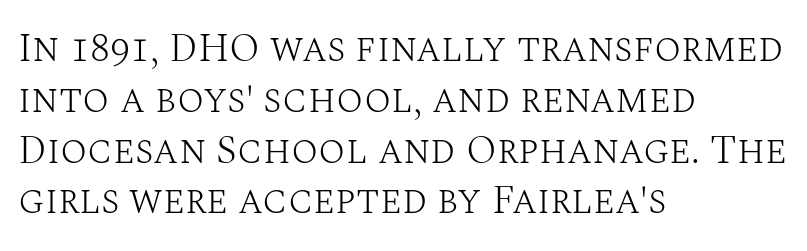
Q: Is the text bold? A: No.
Q: Is the text italic (slanted)? A: No, it is upright.
Q: Is the typeface a serif or a sans-serif typeface? A: Serif.
Q: Is the text underlined? A: No.
Q: How is the paragraph aligned? A: Left-aligned.
Q: Is the spacing between letters normal or unusually wide? A: Normal.
Q: Is the spacing between lines tight, normal or loose? A: Normal.
Q: Width (condensed, normal, or wide)? A: Normal.
Q: Stroke contrast? A: Medium.
Q: x-height? A: Large.
Q: Monospaced? A: No.
